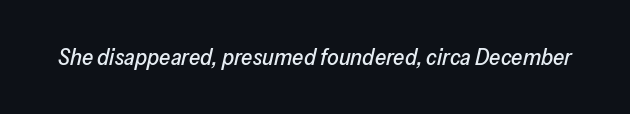
The specimen reads as italic at a glance. Observe the ordinary spacing: letters are neighbours, not strangers. Only glyphs here, with clear space below each row.
